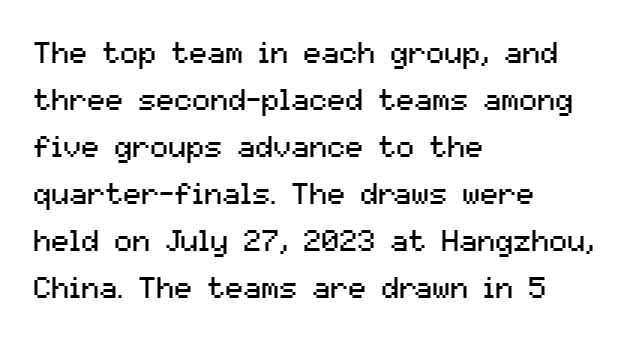
Bold? No — there's no thickening of the strokes. Between one letter and the next there's only the usual sliver of space. You can tell from the bare stems that sans-serif type was used. The passage shown is typed in a proportional face where columns would drift.
